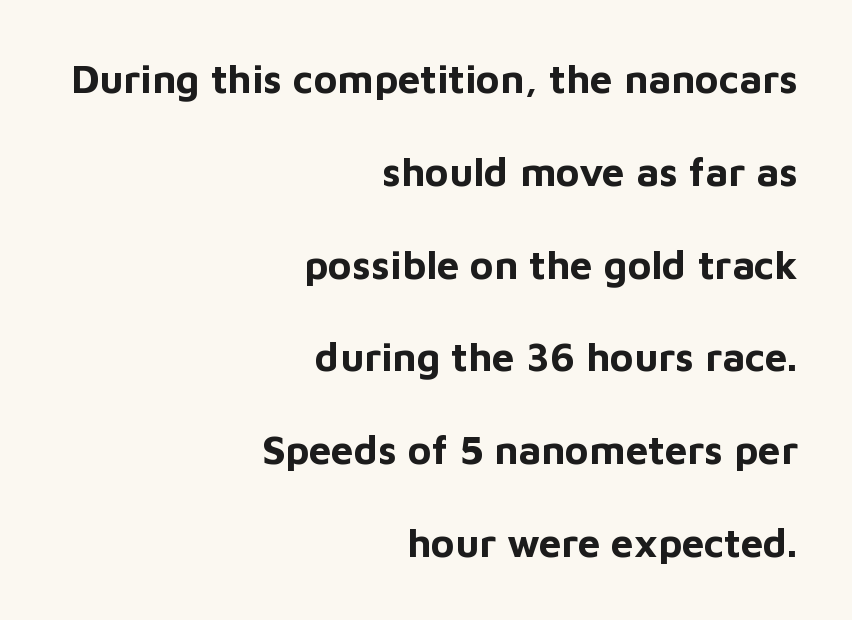
Regarding serifs, this sample does without them. The ragged edge is on the left, which tells us the setting is flush right. A bare baseline throughout the passage. You could not count columns in this text — the font is proportionally spaced.
